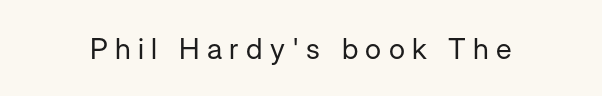
The weight would be labelled regular, book, light, or lighter still. The passage shown is typed in a proportional face where columns would drift. In terms of letterspacing, this is a distinctly airy, spread setting. Type style note: lacks serifs. These lines were composed using upright roman letters.
